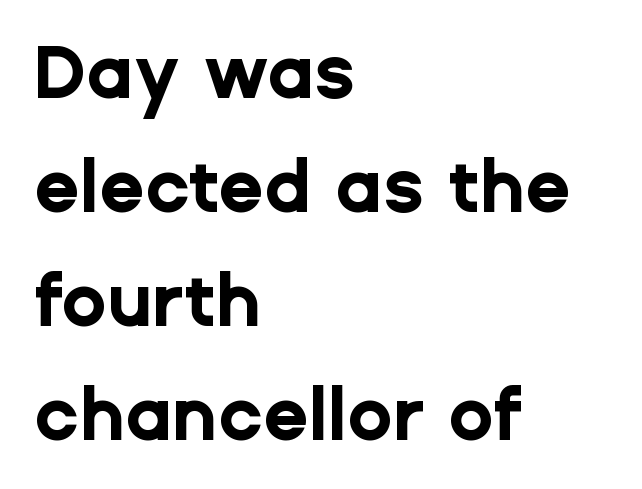
Pretty heavy lettering here — definitely bold. Caption: multi-line text, flush left, ragged right. These lines are rendered in a variable-pitch font. The rendering uses a moderate line-height, typical for paragraphs. A roman cut, with each character standing at attention.
